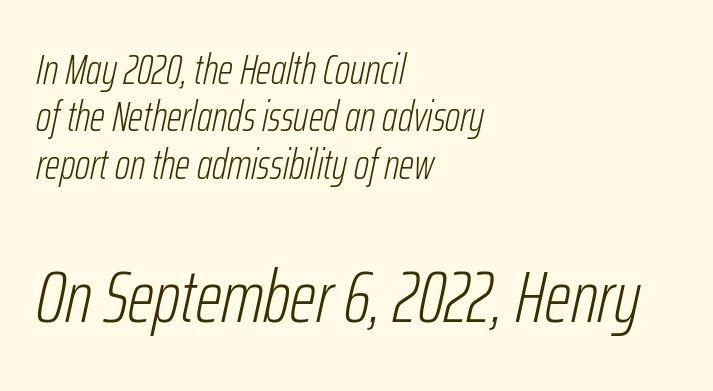
Q: Is the text bold? A: No.
Q: Is the text italic (slanted)? A: Yes, it leans right by about 12 degrees.
Q: Is the text underlined? A: No.
Q: How is the paragraph aligned? A: Left-aligned.
Q: Is the spacing between letters normal or unusually wide? A: Normal.
Q: Is the spacing between lines tight, normal or loose? A: Tight.
Q: Which block of text is set in a larger size, the first (top) or the second (bottom)? A: The second (bottom) one.
Q: Width (condensed, normal, or wide)? A: Condensed.
Q: Stroke contrast? A: Low.
Q: x-height? A: Medium.
Q: Monospaced? A: No.
